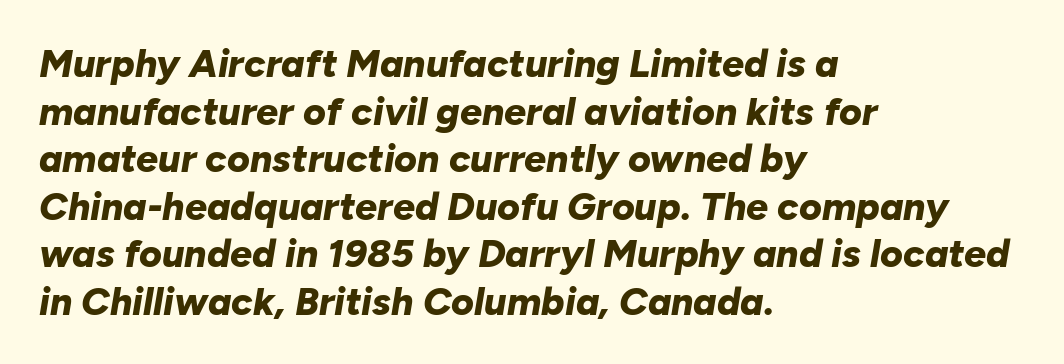
Which margin do the lines hug? The left one — the right edge is uneven. Typographic density is high because the face is bold. Note the varied advance widths — an 'i' is clearly narrower than an 'm'. The letters are slanted; this is an italic face. Check the space under the baseline: it is left empty.
